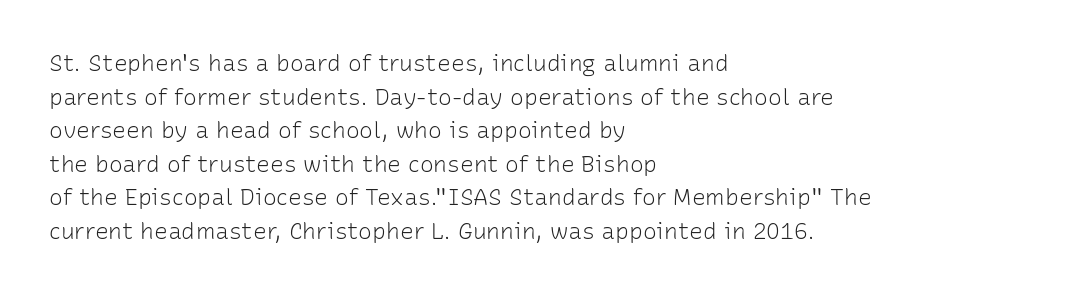
What stands out about the letter spacing? Nothing — it is the standard amount. Type without underlining. You can tell it's not italic because the verticals are truly vertical. Is there much room between lines? A standard amount, neither cramped nor airy.
